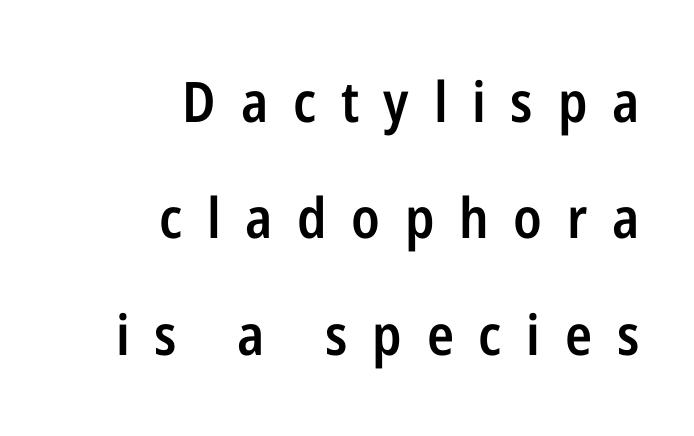
Q: Is the text bold? A: Semi-bold.
Q: Is the text italic (slanted)? A: No, it is upright.
Q: Is the typeface a serif or a sans-serif typeface? A: Sans-serif.
Q: Is the text underlined? A: No.
Q: How is the paragraph aligned? A: Right-aligned.
Q: Is the spacing between letters normal or unusually wide? A: Unusually wide.
Q: Is the spacing between lines tight, normal or loose? A: Loose.
Q: Width (condensed, normal, or wide)? A: Condensed.
Q: Stroke contrast? A: Low.
Q: x-height? A: Medium.
Q: Monospaced? A: No.
